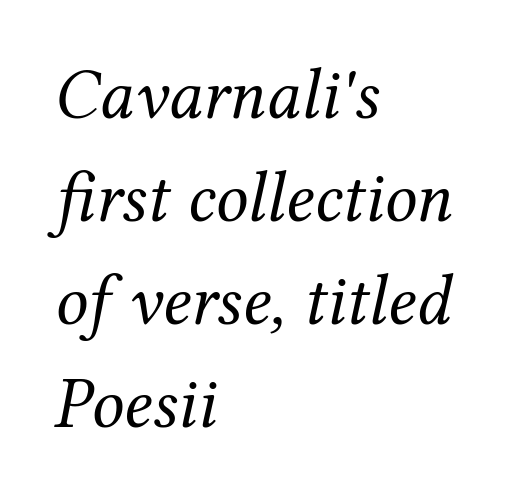
The image shows 72 px regular-weight serif type, italic (leaning right); set left-aligned, normal line spacing (1.43x), normal letter spacing, not underlined; medium stroke contrast and a medium x-height.
